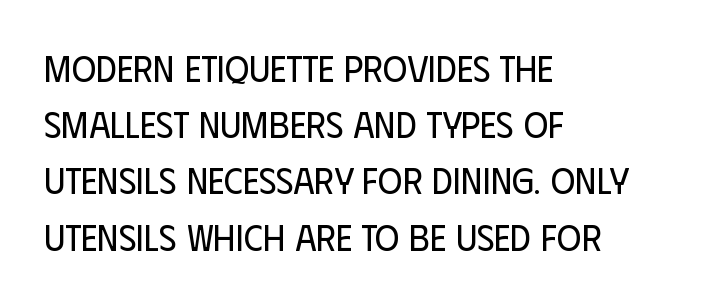
Q: Is the text bold? A: No.
Q: Is the text italic (slanted)? A: No, it is upright.
Q: Is the typeface a serif or a sans-serif typeface? A: Sans-serif.
Q: Is the text underlined? A: No.
Q: How is the paragraph aligned? A: Left-aligned.
Q: Is the spacing between letters normal or unusually wide? A: Normal.
Q: Is the spacing between lines tight, normal or loose? A: Normal.
Q: Width (condensed, normal, or wide)? A: Condensed.
Q: Stroke contrast? A: Low.
Q: x-height? A: Large.
Q: Monospaced? A: No.
